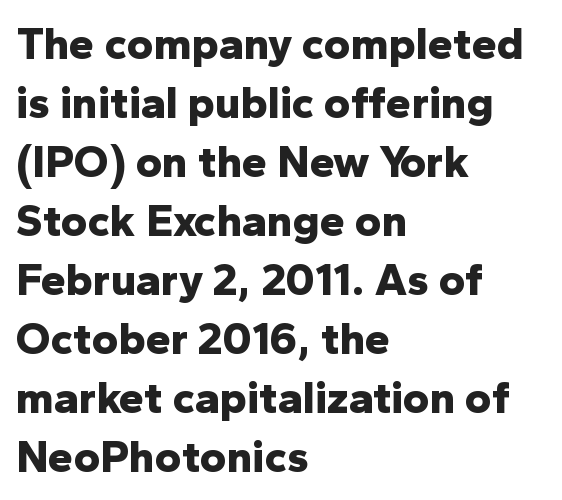
The image shows 45 px bold sans-serif type, upright; set left-aligned, normal line spacing (1.31x), normal letter spacing, not underlined; low stroke contrast and a medium x-height.
